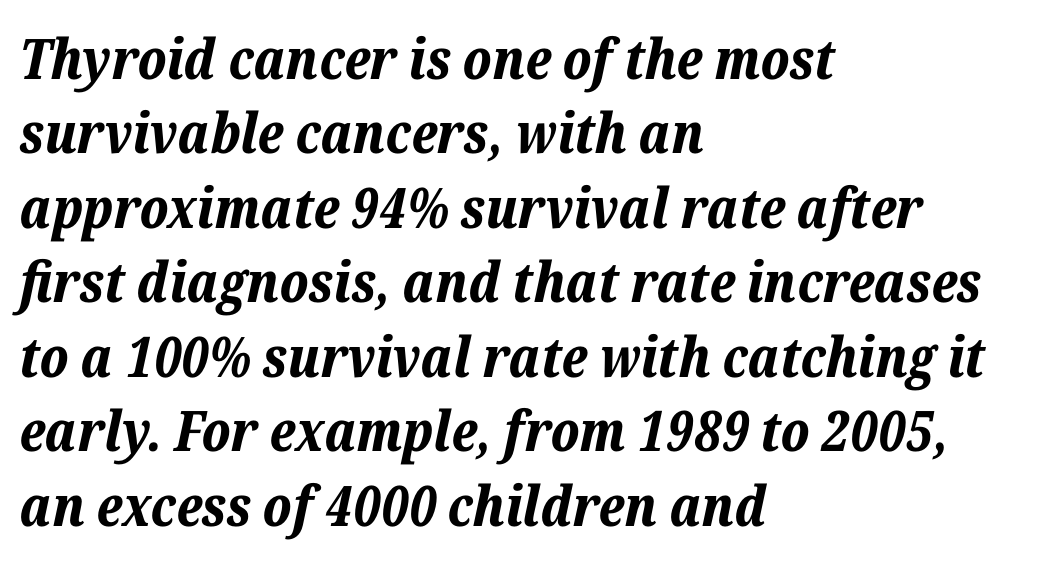
{"italic": "yes", "lean": "right", "slant_degrees": 12, "bold": "yes", "weight": "bold", "width": "normal", "stroke_contrast": "low", "x_height": "medium", "monospaced": "no", "underline": "no", "align": "left", "line_spacing": "normal", "line_spacing_ratio": 1.33, "letter_spacing": "normal", "letter_spacing_em": 0.0, "glyph_px": 56}
